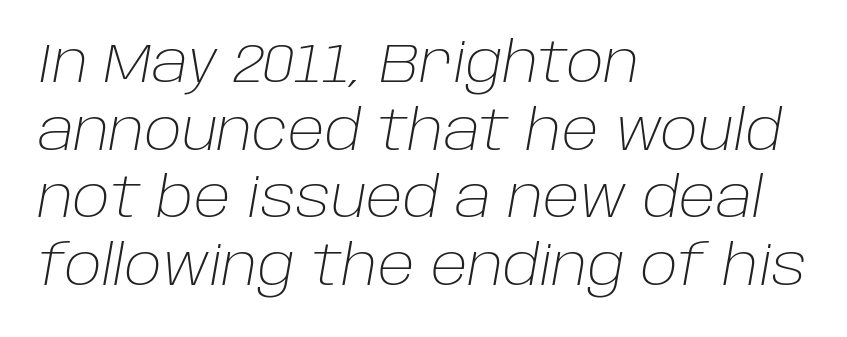
The passage shown leans; its letterforms are oblique. Visually the block forms a straight wall on the left and a jagged coastline on the right. Each stroke keeps to a modest, everyday thickness or less. Lines of text with bare space underneath.
